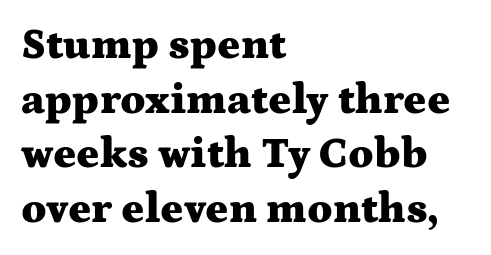
{"serif": "yes", "italic": "no", "bold": "yes", "weight": "heavy", "width": "wide", "stroke_contrast": "medium", "x_height": "medium", "monospaced": "no", "underline": "no", "align": "left", "line_spacing": "normal", "line_spacing_ratio": 1.27, "letter_spacing": "normal", "letter_spacing_em": 0.0, "glyph_px": 43}
